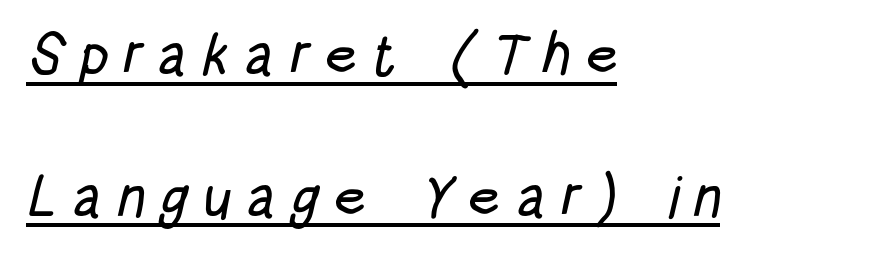
Q: Is the typeface a serif or a sans-serif typeface? A: Sans-serif.
Q: Is the text underlined? A: Yes.
Q: How is the paragraph aligned? A: Left-aligned.
Q: Is the spacing between letters normal or unusually wide? A: Unusually wide.
Q: Is the spacing between lines tight, normal or loose? A: Loose.
Q: Width (condensed, normal, or wide)? A: Condensed.
Q: Stroke contrast? A: Low.
Q: x-height? A: Large.
Q: Monospaced? A: No.
